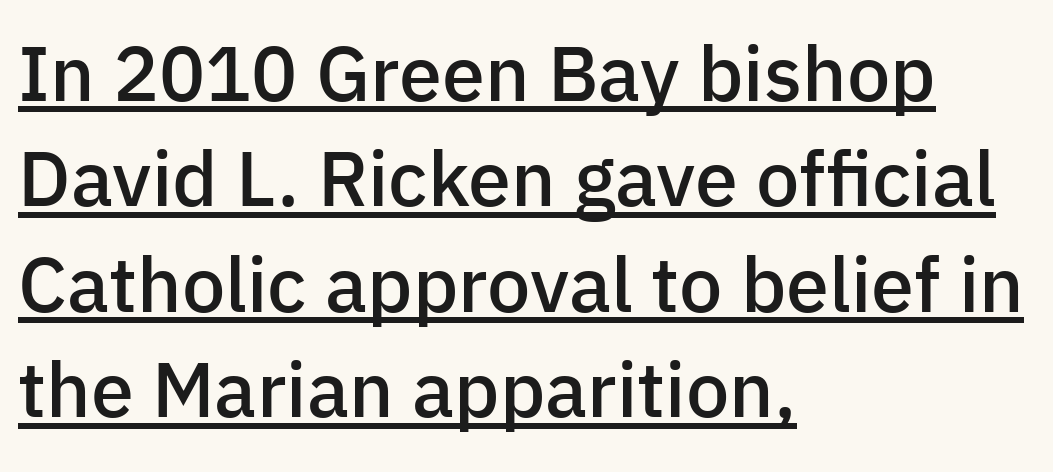
Each letter's strokes conclude bluntly, with no projecting serifs. Is there much room between lines? A standard amount, neither cramped nor airy. In terms of letterspacing, this is plain default setting. Every letter is mildly thick-stroked: semibold rather than bold.
